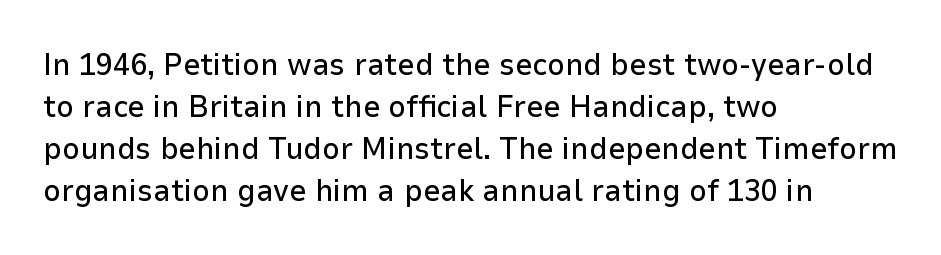
{"serif": "no", "italic": "no", "width": "normal", "stroke_contrast": "low", "x_height": "medium", "monospaced": "no", "underline": "no", "align": "left", "line_spacing": "normal", "line_spacing_ratio": 1.35, "letter_spacing": "normal", "letter_spacing_em": 0.0, "glyph_px": 31}
